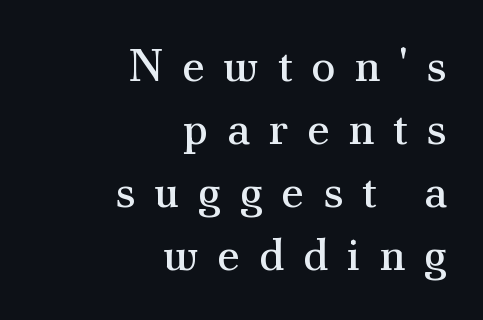
Q: Is the text bold? A: No.
Q: Is the text italic (slanted)? A: No, it is upright.
Q: Is the typeface a serif or a sans-serif typeface? A: Serif.
Q: Is the text underlined? A: No.
Q: How is the paragraph aligned? A: Right-aligned.
Q: Is the spacing between letters normal or unusually wide? A: Unusually wide.
Q: Is the spacing between lines tight, normal or loose? A: Normal.
Q: Width (condensed, normal, or wide)? A: Normal.
Q: Stroke contrast? A: Medium.
Q: x-height? A: Small.
Q: Monospaced? A: No.
